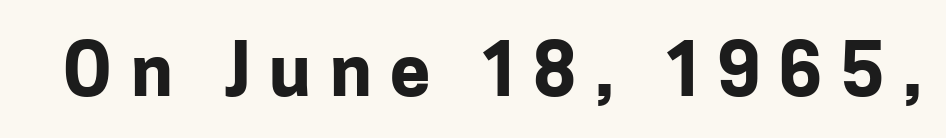
The image shows 72 px bold sans-serif type, upright; set unusually wide letter spacing (+0.26 em), not underlined; low stroke contrast and a medium x-height.
